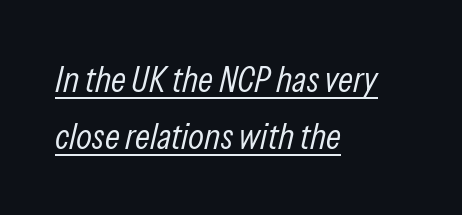
Q: Is the text bold? A: No.
Q: Is the text italic (slanted)? A: Yes, it leans right by about 13 degrees.
Q: Is the text underlined? A: Yes.
Q: How is the paragraph aligned? A: Left-aligned.
Q: Is the spacing between letters normal or unusually wide? A: Normal.
Q: Is the spacing between lines tight, normal or loose? A: Normal.
Q: Width (condensed, normal, or wide)? A: Condensed.
Q: Stroke contrast? A: Low.
Q: x-height? A: Medium.
Q: Monospaced? A: No.
